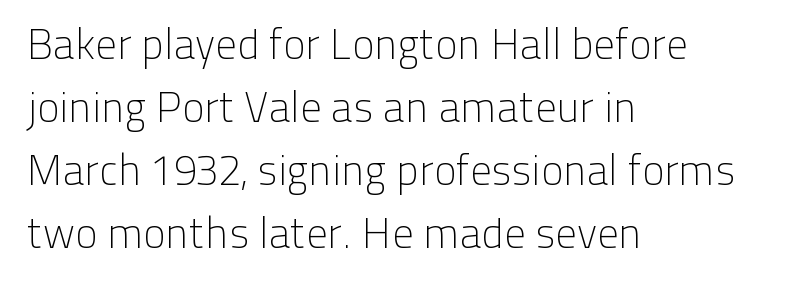
The image shows 42 px light sans-serif type, upright; set left-aligned, normal line spacing (1.5x), normal letter spacing, not underlined; low stroke contrast and a medium x-height.
